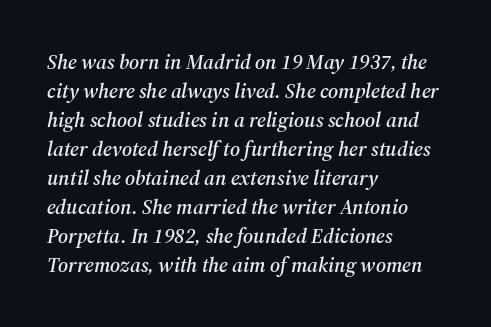
The image shows 21 px text type, italic (leaning right); set left-aligned, normal line spacing (1.38x), normal letter spacing, not underlined.
